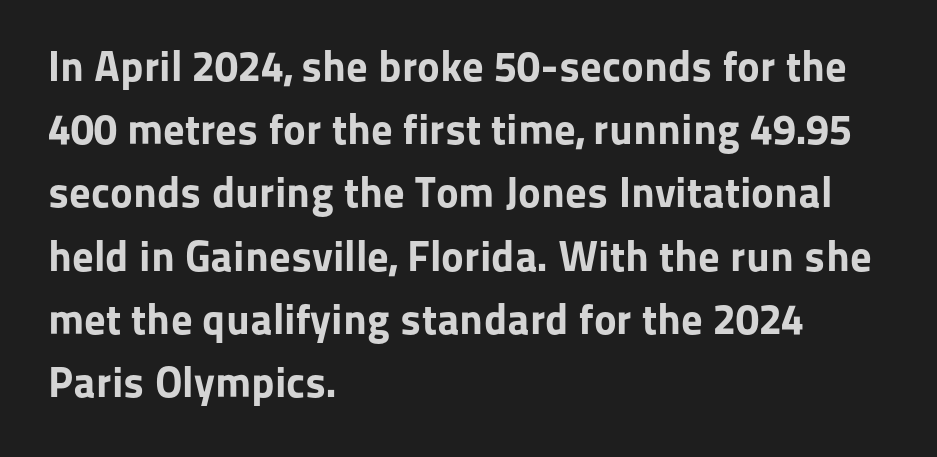
{"serif": "no", "italic": "no", "bold": "yes", "weight": "bold", "width": "normal", "stroke_contrast": "low", "x_height": "medium", "monospaced": "no", "underline": "no", "align": "left", "line_spacing": "normal", "line_spacing_ratio": 1.47, "letter_spacing": "normal", "letter_spacing_em": 0.0, "glyph_px": 43}
